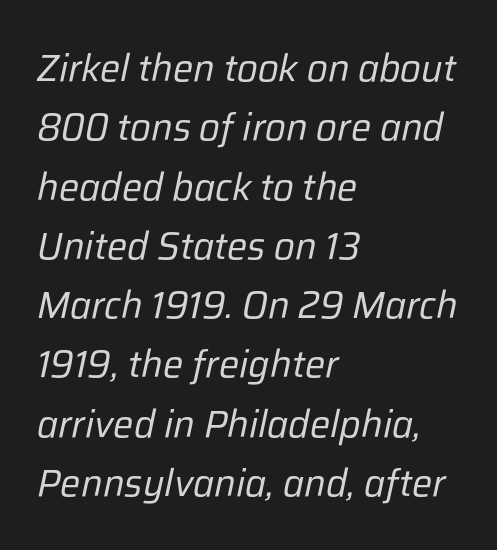
The image shows 38 px regular-weight type, italic (leaning right); set left-aligned, normal line spacing (1.56x), normal letter spacing, not underlined; low stroke contrast and a medium x-height.
